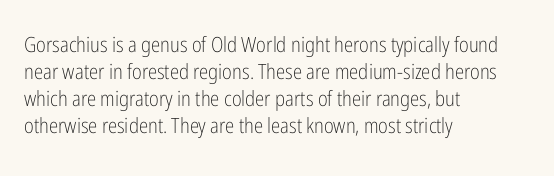
Q: Is the text bold? A: No.
Q: Is the text italic (slanted)? A: No, it is upright.
Q: Is the text underlined? A: No.
Q: How is the paragraph aligned? A: Left-aligned.
Q: Is the spacing between letters normal or unusually wide? A: Normal.
Q: Is the spacing between lines tight, normal or loose? A: Normal.
